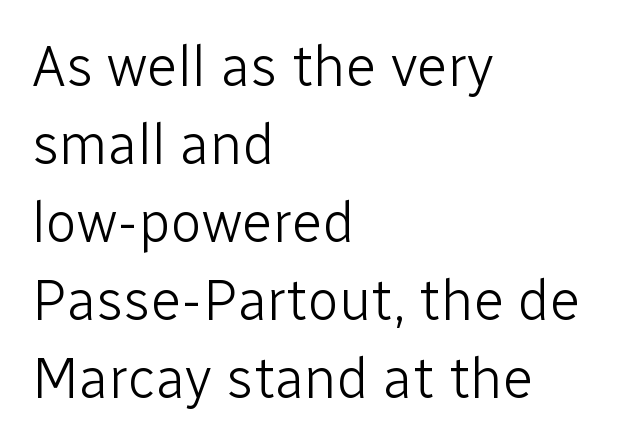
{"serif": "no", "italic": "no", "bold": "no", "weight": "light", "width": "normal", "stroke_contrast": "low", "x_height": "medium", "monospaced": "no", "underline": "no", "align": "left", "line_spacing": "normal", "line_spacing_ratio": 1.37, "letter_spacing": "normal", "letter_spacing_em": 0.0, "glyph_px": 57}
